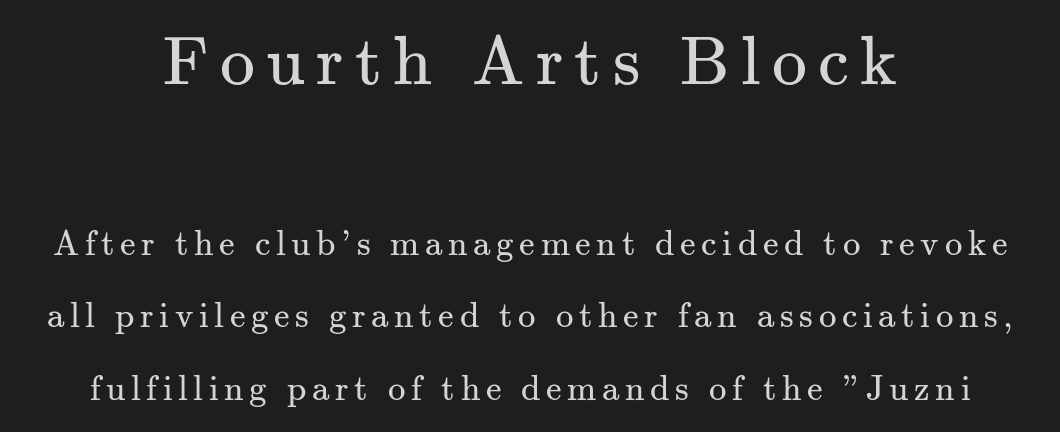
If you squint, the top block still reads clearly — it's the larger of the two. How would I describe the line gaps? Wide and relaxed. Font category for this specimen: serif. Honestly, there is no underline to notice here at all. Ascenders rise straight up at ninety degrees.
